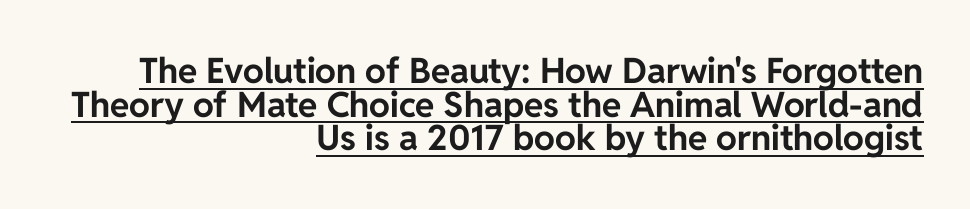
Q: Is the text bold? A: Yes.
Q: Is the text italic (slanted)? A: No, it is upright.
Q: Is the typeface a serif or a sans-serif typeface? A: Sans-serif.
Q: Is the text underlined? A: Yes.
Q: How is the paragraph aligned? A: Right-aligned.
Q: Is the spacing between letters normal or unusually wide? A: Normal.
Q: Is the spacing between lines tight, normal or loose? A: Tight.
Q: Width (condensed, normal, or wide)? A: Normal.
Q: Stroke contrast? A: Low.
Q: x-height? A: Medium.
Q: Monospaced? A: No.
